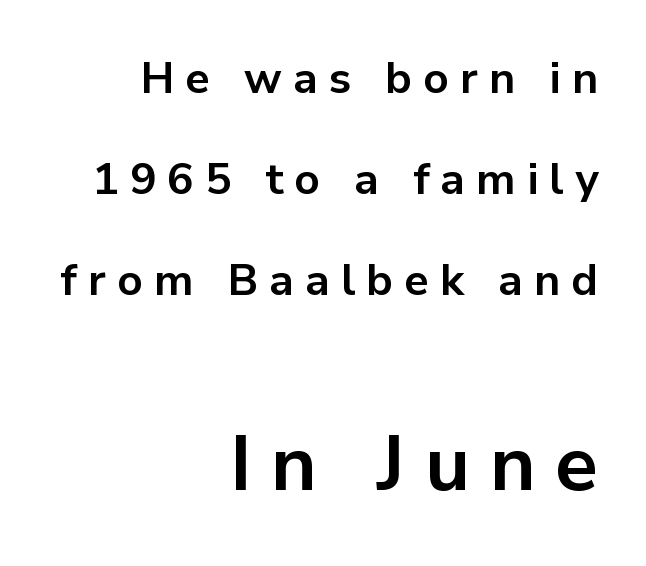
Nothing sits at the stroke ends, so this counts as sans-serif. Strong, thick strokes mark this as bold type. The lines are spread far apart with generous leading. A typesetter would call this proportional, since set widths differ per character.
